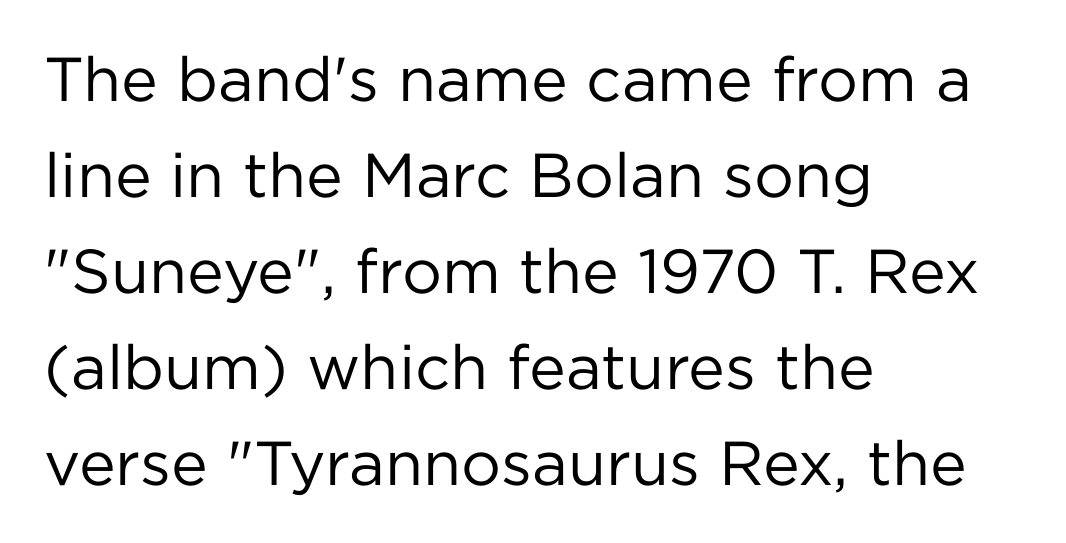
The image shows 62 px regular-weight sans-serif type, upright; set left-aligned, normal line spacing (1.55x), normal letter spacing, not underlined; low stroke contrast and a medium x-height.
